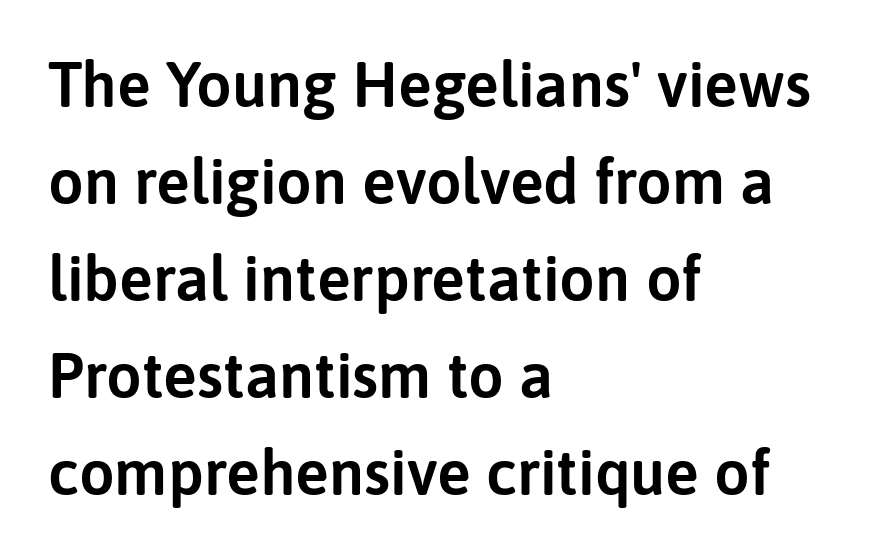
{"serif": "no", "italic": "no", "width": "normal", "stroke_contrast": "low", "x_height": "medium", "monospaced": "no", "underline": "no", "align": "left", "line_spacing": "normal", "line_spacing_ratio": 1.54, "letter_spacing": "normal", "letter_spacing_em": 0.0, "glyph_px": 63}
